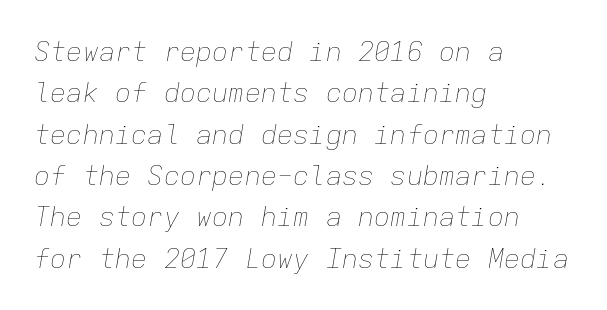
{"italic": "yes", "lean": "right", "slant_degrees": 9, "bold": "no", "underline": "no", "align": "left", "line_spacing": "normal", "line_spacing_ratio": 1.53, "letter_spacing": "normal", "letter_spacing_em": 0.0, "glyph_px": 27}
